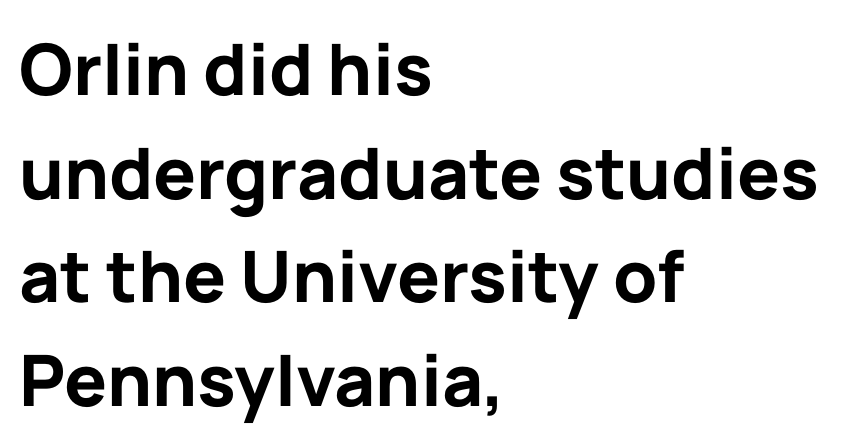
Q: Is the text bold? A: Yes.
Q: Is the text italic (slanted)? A: No, it is upright.
Q: Is the typeface a serif or a sans-serif typeface? A: Sans-serif.
Q: Is the text underlined? A: No.
Q: How is the paragraph aligned? A: Left-aligned.
Q: Is the spacing between letters normal or unusually wide? A: Normal.
Q: Is the spacing between lines tight, normal or loose? A: Normal.
Q: Width (condensed, normal, or wide)? A: Normal.
Q: Stroke contrast? A: Low.
Q: x-height? A: Medium.
Q: Monospaced? A: No.
